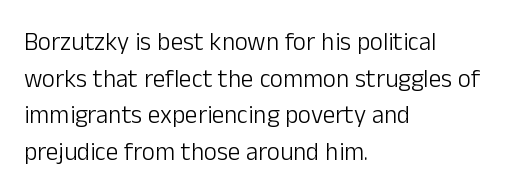
Q: Is the text bold? A: No.
Q: Is the text italic (slanted)? A: No, it is upright.
Q: Is the text underlined? A: No.
Q: How is the paragraph aligned? A: Left-aligned.
Q: Is the spacing between letters normal or unusually wide? A: Normal.
Q: Is the spacing between lines tight, normal or loose? A: Normal.
